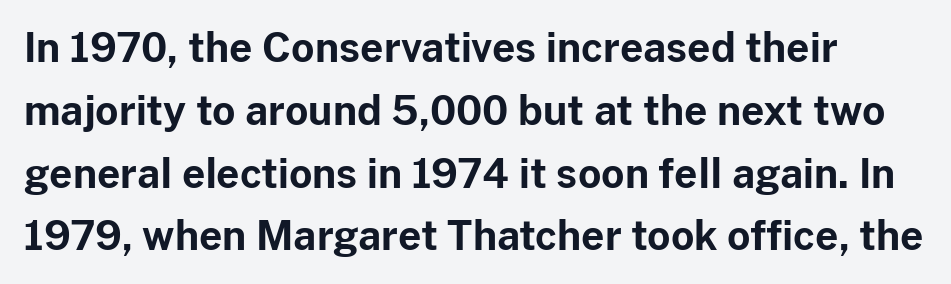
Q: Is the text bold? A: Yes.
Q: Is the text italic (slanted)? A: No, it is upright.
Q: Is the typeface a serif or a sans-serif typeface? A: Sans-serif.
Q: Is the text underlined? A: No.
Q: Is the spacing between letters normal or unusually wide? A: Normal.
Q: Is the spacing between lines tight, normal or loose? A: Normal.
Q: Width (condensed, normal, or wide)? A: Normal.
Q: Stroke contrast? A: Low.
Q: x-height? A: Medium.
Q: Monospaced? A: No.
